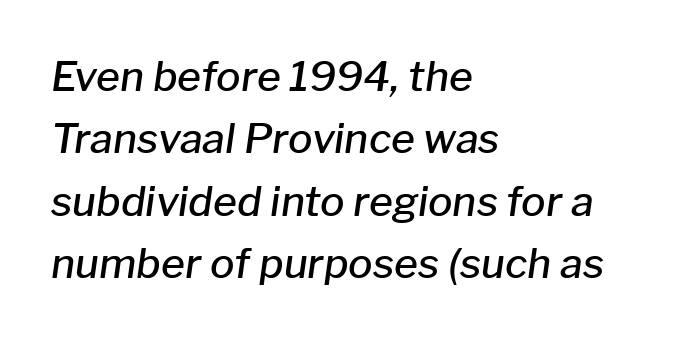
Q: Is the text bold? A: Semi-bold.
Q: Is the text italic (slanted)? A: Yes, it leans right by about 8 degrees.
Q: Is the text underlined? A: No.
Q: How is the paragraph aligned? A: Left-aligned.
Q: Is the spacing between letters normal or unusually wide? A: Normal.
Q: Is the spacing between lines tight, normal or loose? A: Normal.
Q: Width (condensed, normal, or wide)? A: Normal.
Q: Stroke contrast? A: Low.
Q: x-height? A: Medium.
Q: Monospaced? A: No.
